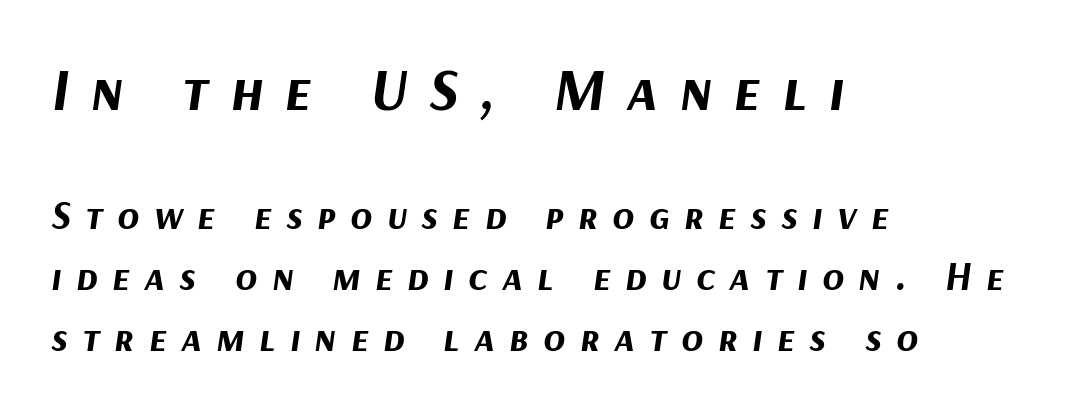
The image shows 60 px bold type, italic (leaning right); set left-aligned, normal line spacing (1.52x), unusually wide letter spacing (+0.36 em), not underlined; the first (top) block is 1.5x larger; medium stroke contrast and a medium x-height.
